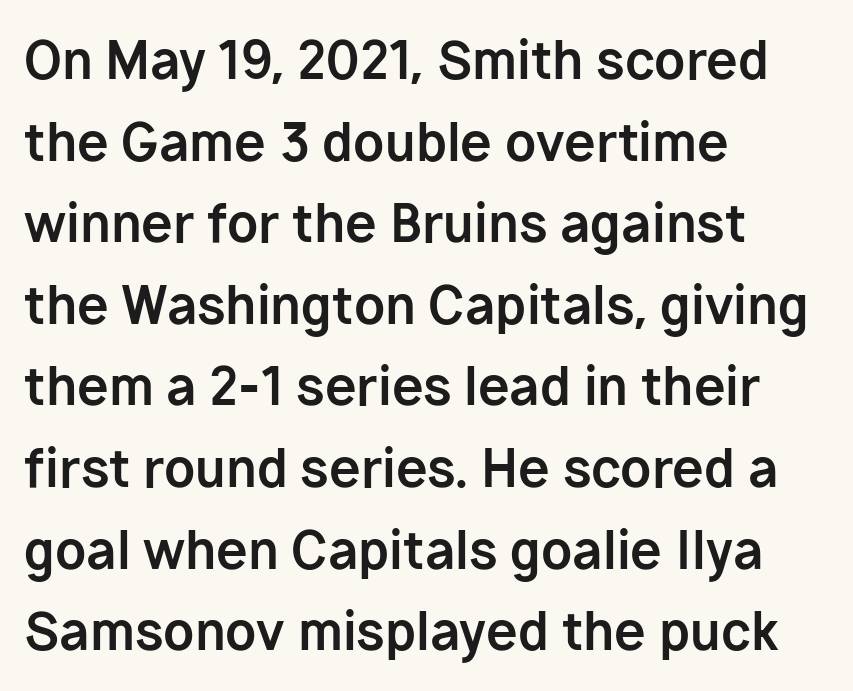
Q: Is the text bold? A: Yes.
Q: Is the text italic (slanted)? A: No, it is upright.
Q: Is the typeface a serif or a sans-serif typeface? A: Sans-serif.
Q: Is the text underlined? A: No.
Q: How is the paragraph aligned? A: Left-aligned.
Q: Is the spacing between letters normal or unusually wide? A: Normal.
Q: Is the spacing between lines tight, normal or loose? A: Normal.
Q: Width (condensed, normal, or wide)? A: Normal.
Q: Stroke contrast? A: Low.
Q: x-height? A: Medium.
Q: Monospaced? A: No.
